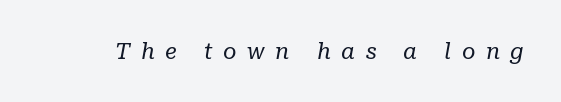
The image shows 23 px text type, italic (leaning right); set unusually wide letter spacing (+0.46 em), not underlined.
